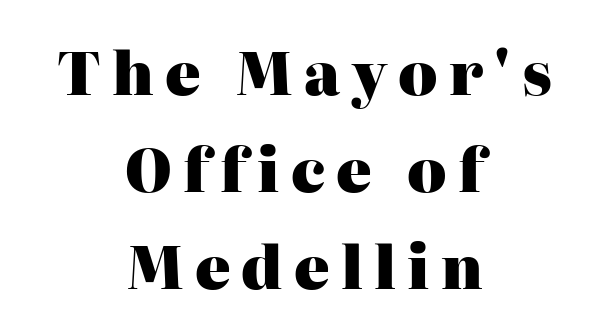
{"serif": "yes", "italic": "no", "bold": "yes", "weight": "heavy", "width": "normal", "stroke_contrast": "high", "x_height": "medium", "monospaced": "no", "underline": "no", "align": "center", "line_spacing": "normal", "line_spacing_ratio": 1.64, "glyph_px": 59}
